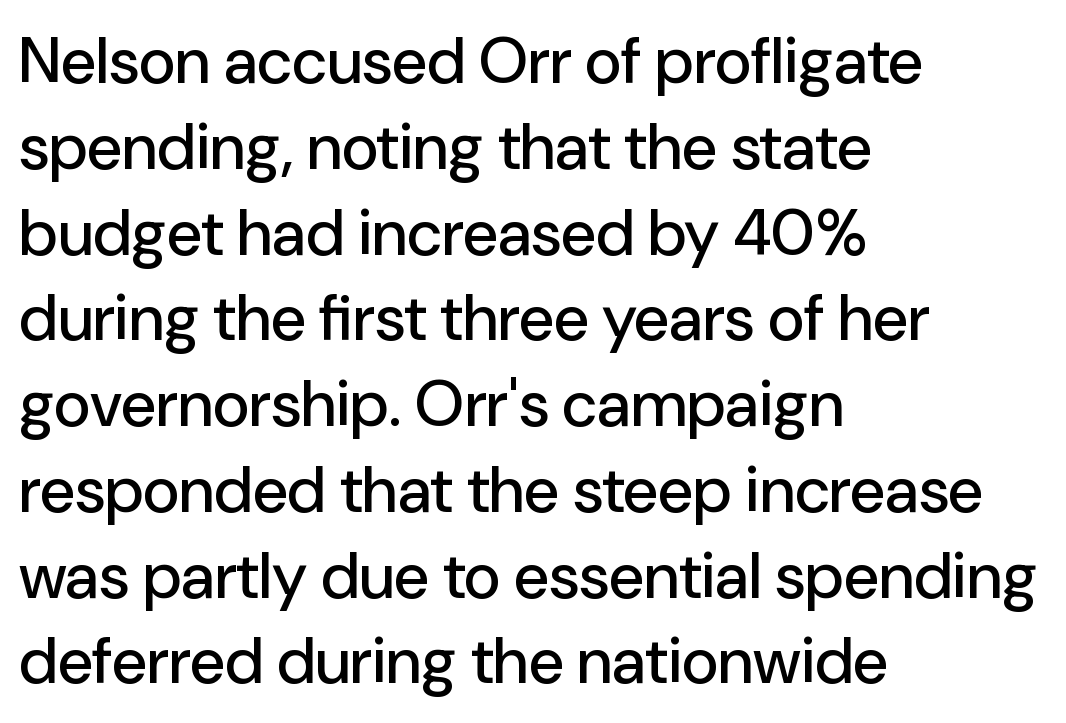
{"serif": "no", "italic": "no", "width": "normal", "stroke_contrast": "low", "x_height": "medium", "monospaced": "no", "underline": "no", "align": "left", "line_spacing": "normal", "line_spacing_ratio": 1.34, "letter_spacing": "normal", "letter_spacing_em": 0.0, "glyph_px": 64}
